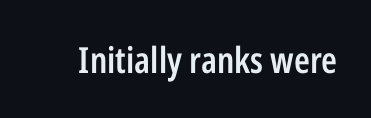
The image shows 36 px semibold, condensed sans-serif type, upright; set normal letter spacing, not underlined; low stroke contrast and a medium x-height.
